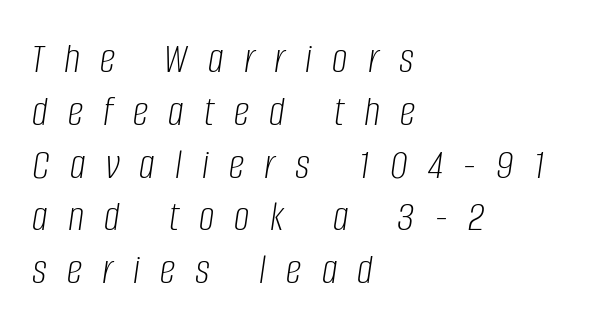
The image shows 44 px light, condensed type, italic (leaning right); set left-aligned, line spacing 1.2x, unusually wide letter spacing (+0.46 em), not underlined; low stroke contrast and a large x-height.
